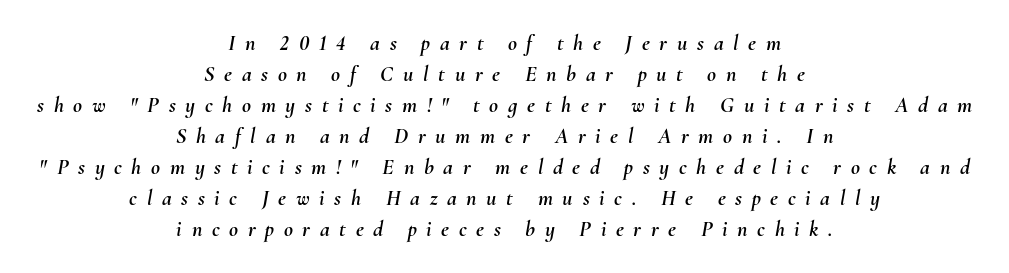
The image shows 22 px text type, italic (leaning right); set centered, normal line spacing (1.41x), unusually wide letter spacing (+0.44 em), not underlined.
